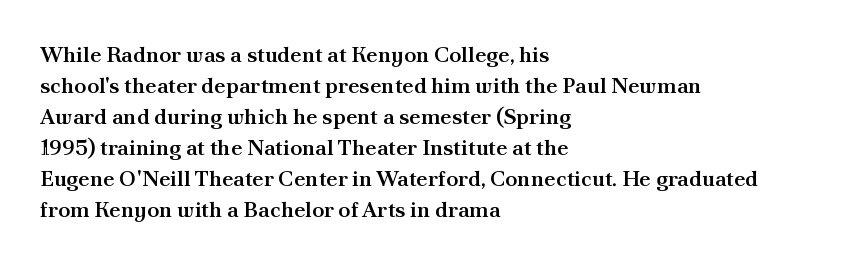
The image shows 22 px text type, upright; set left-aligned, normal line spacing (1.41x), normal letter spacing, not underlined.
